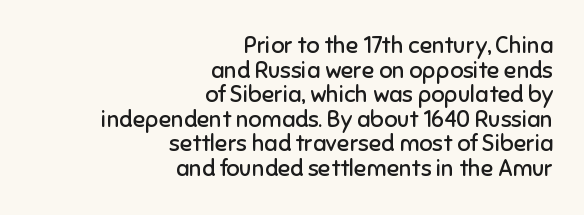
The space between consecutive lines is stingy. When letters stand straight like this, we call the style roman or upright. The gap between lines stays unmarked. Letters have the restrained weight of plain body copy at most.
